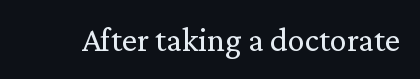
Q: Is the text bold? A: No.
Q: Is the text italic (slanted)? A: No, it is upright.
Q: Is the typeface a serif or a sans-serif typeface? A: Serif.
Q: Is the text underlined? A: No.
Q: Is the spacing between letters normal or unusually wide? A: Normal.
Q: Width (condensed, normal, or wide)? A: Normal.
Q: Stroke contrast? A: Medium.
Q: x-height? A: Medium.
Q: Monospaced? A: No.
